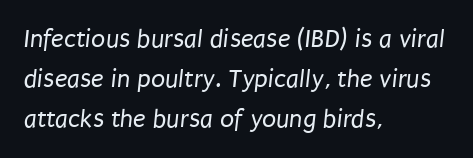
Q: Is the text bold? A: No.
Q: Is the text underlined? A: No.
Q: How is the paragraph aligned? A: Left-aligned.
Q: Is the spacing between letters normal or unusually wide? A: Normal.
Q: Is the spacing between lines tight, normal or loose? A: Normal.
